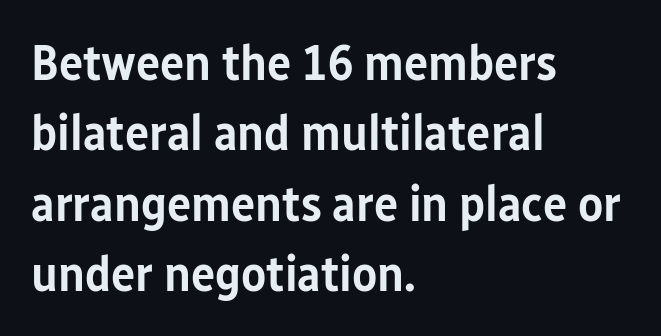
Descenders are the only things crossing below the line. A typesetter would call this proportional, since set widths differ per character. One-word summary of the alignment: left. A sans-serif font was chosen for this passage.
